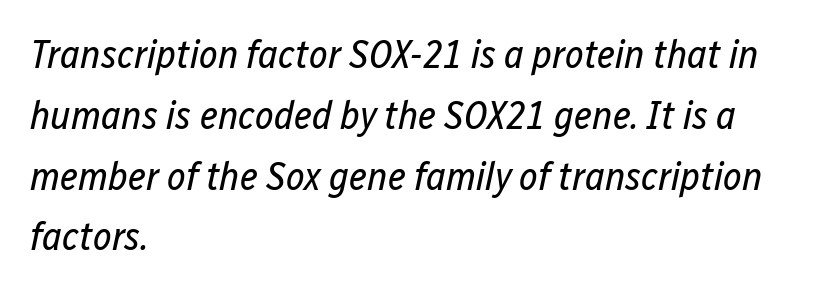
Q: Is the text bold? A: No.
Q: Is the text italic (slanted)? A: Yes, it leans right by about 12 degrees.
Q: Is the text underlined? A: No.
Q: How is the paragraph aligned? A: Left-aligned.
Q: Is the spacing between letters normal or unusually wide? A: Normal.
Q: Is the spacing between lines tight, normal or loose? A: Normal.
Q: Width (condensed, normal, or wide)? A: Condensed.
Q: Stroke contrast? A: Low.
Q: x-height? A: Medium.
Q: Monospaced? A: No.
